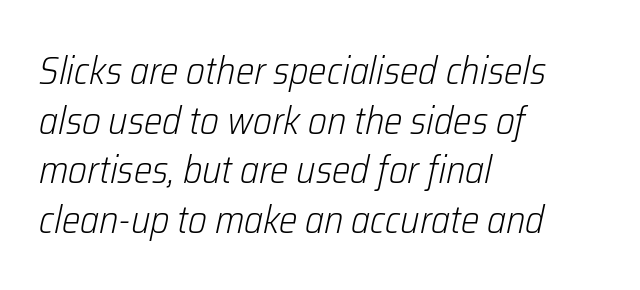
The image shows 39 px light, condensed type, italic (leaning right); set left-aligned, normal line spacing (1.27x), normal letter spacing, not underlined; low stroke contrast and a medium x-height.
